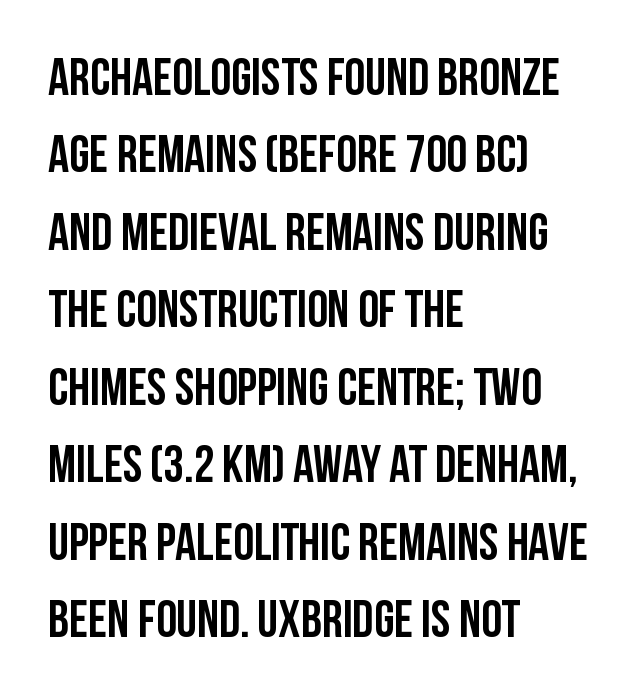
Q: Is the text bold? A: Yes.
Q: Is the text italic (slanted)? A: No, it is upright.
Q: Is the typeface a serif or a sans-serif typeface? A: Sans-serif.
Q: Is the text underlined? A: No.
Q: How is the paragraph aligned? A: Left-aligned.
Q: Is the spacing between letters normal or unusually wide? A: Normal.
Q: Is the spacing between lines tight, normal or loose? A: Normal.
Q: Width (condensed, normal, or wide)? A: Condensed.
Q: Stroke contrast? A: Low.
Q: x-height? A: Large.
Q: Monospaced? A: No.
